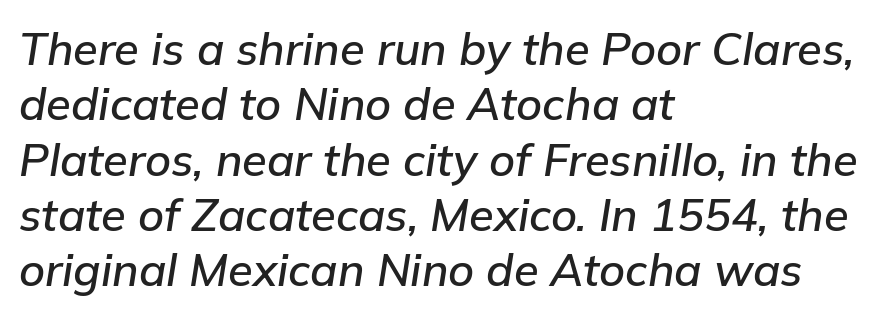
{"italic": "yes", "lean": "right", "slant_degrees": 9, "width": "normal", "stroke_contrast": "low", "x_height": "medium", "monospaced": "no", "underline": "no", "align": "left", "line_spacing_ratio": 1.23, "letter_spacing": "normal", "letter_spacing_em": 0.0, "glyph_px": 45}
